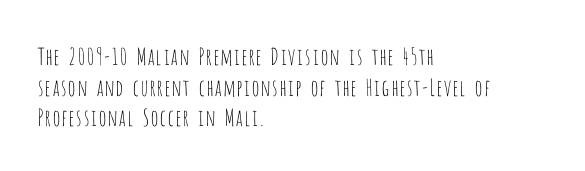
Vertical spacing — default. The text block is weighted toward the left margin, trailing off unevenly rightward. The baseline area is clear. These lines keep a tight, regular rhythm from letter to letter. No extra ink here — the face is not bold.
